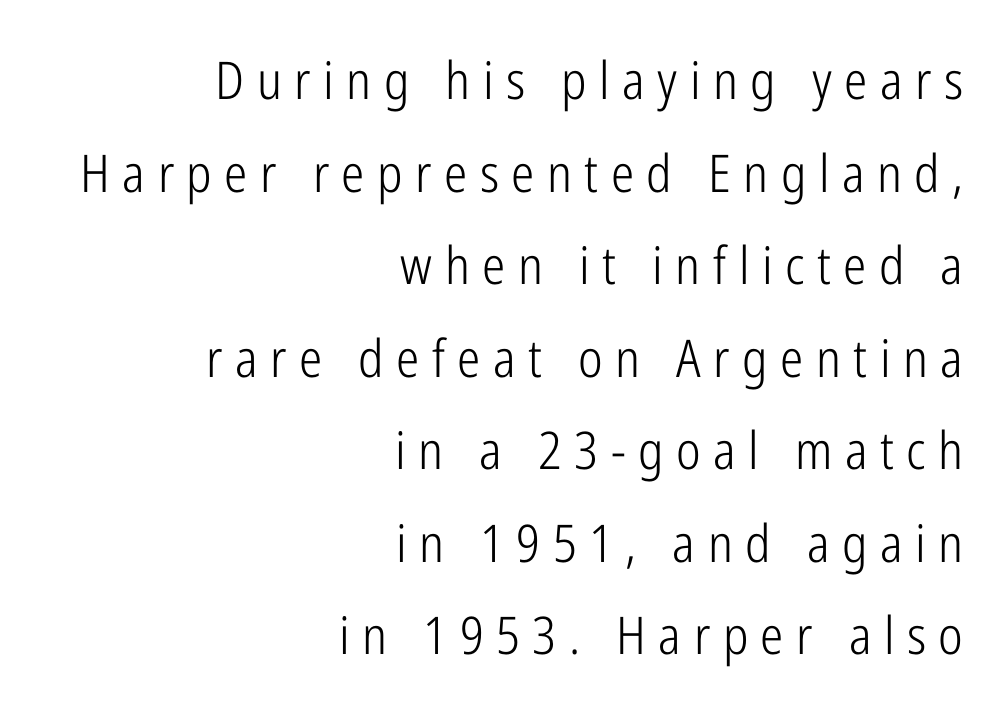
The image shows 52 px light, condensed sans-serif type, upright; set right-aligned, line spacing 1.78x, unusually wide letter spacing (+0.24 em), not underlined; low stroke contrast and a medium x-height.
